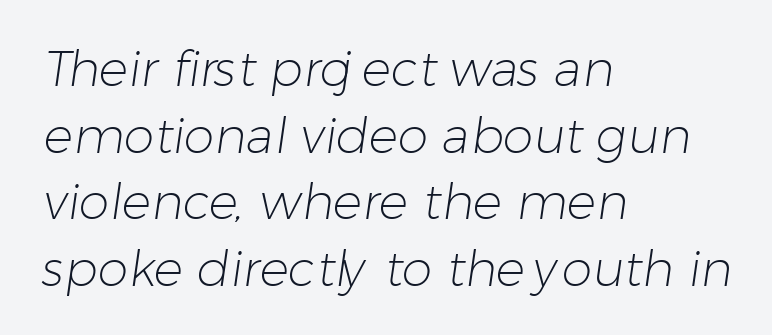
Q: Is the text bold? A: No.
Q: Is the typeface a serif or a sans-serif typeface? A: Sans-serif.
Q: Is the text underlined? A: No.
Q: How is the paragraph aligned? A: Left-aligned.
Q: Is the spacing between letters normal or unusually wide? A: Normal.
Q: Is the spacing between lines tight, normal or loose? A: Normal.
Q: Width (condensed, normal, or wide)? A: Normal.
Q: Stroke contrast? A: Low.
Q: x-height? A: Medium.
Q: Monospaced? A: No.
